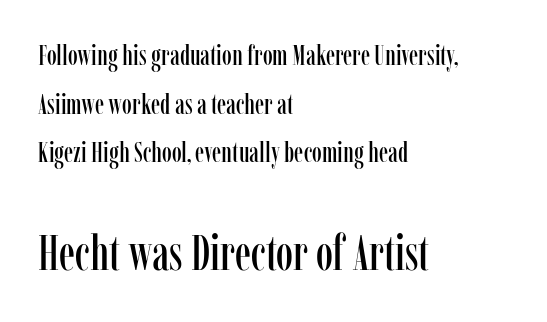
Unlike italic type, these characters show no tilt at all. Inter-character spacing is left at the font's built-in metrics. Is the lower block the larger one? Yes — the lower block carries the bigger type. Where is the straight margin? On the left.
